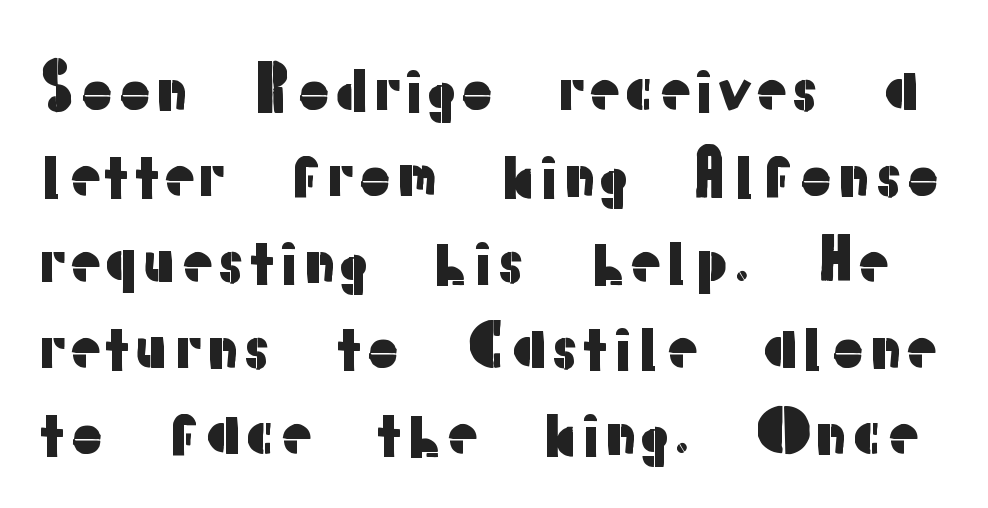
{"serif": "no", "italic": "no", "width": "normal", "stroke_contrast": "low", "x_height": "medium", "monospaced": "no", "underline": "no", "line_spacing": "normal", "line_spacing_ratio": 1.41, "letter_spacing": "normal", "letter_spacing_em": 0.0, "glyph_px": 61}
